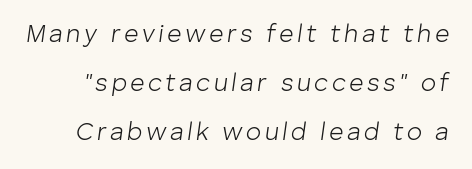
Compared with a typical body face, this is equally light or lighter still. A typesetter would mark this as italic. The area under the type is left untouched. Loosely led — the rows are spread out.
